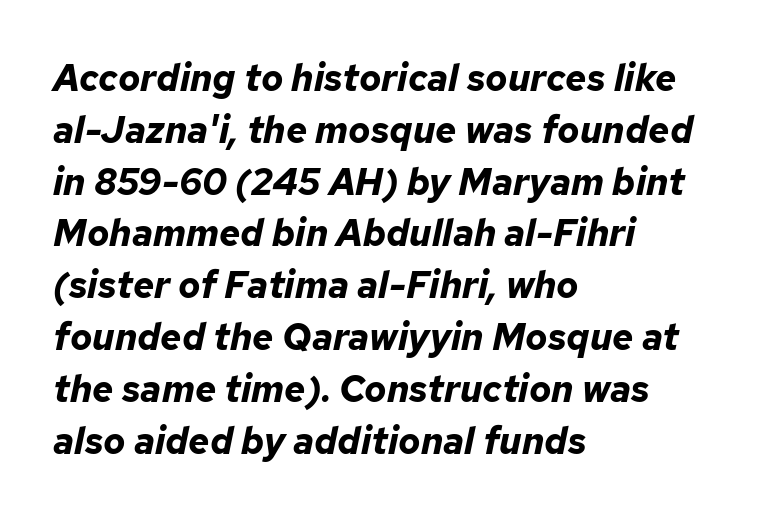
The image shows 37 px bold type, italic (leaning right); set left-aligned, normal line spacing (1.4x), normal letter spacing, not underlined; low stroke contrast and a medium x-height.
